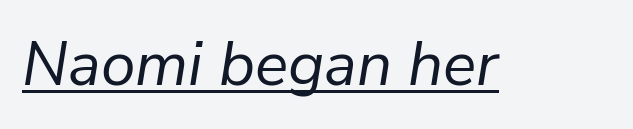
In terms of posture, this sample is oblique. What stands out about the letter spacing? Nothing — it is the standard amount. The rendering uses natural spacing where letterforms have individual widths. A rule runs beneath these lines of type. The characters are drawn with everyday or finer stroke widths.
